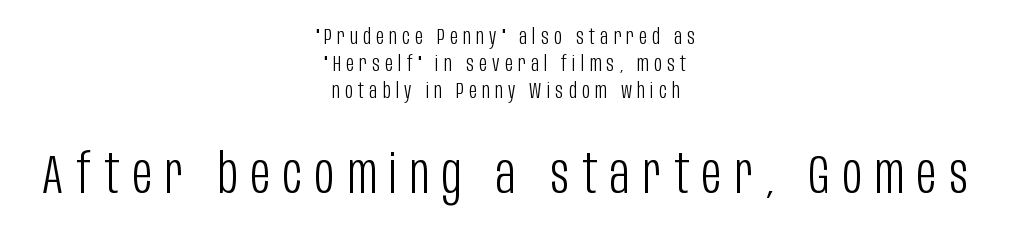
{"serif": "no", "italic": "no", "bold": "no", "weight": "light", "width": "condensed", "stroke_contrast": "low", "x_height": "large", "monospaced": "no", "underline": "no", "align": "center", "line_spacing_ratio": 1.22, "letter_spacing": "wide", "letter_spacing_em": 0.24, "larger_block": "second", "size_ratio": 2.45, "glyph_px": 54}
